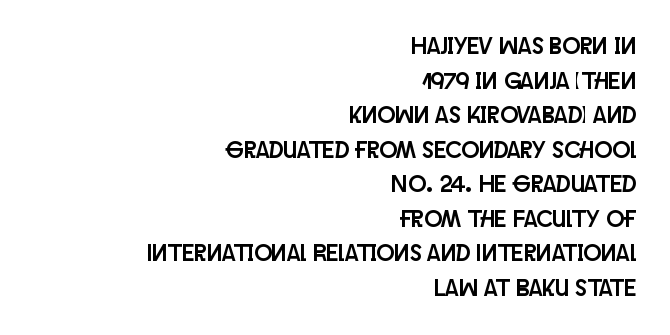
Q: Is the text italic (slanted)? A: No, it is upright.
Q: Is the text underlined? A: No.
Q: How is the paragraph aligned? A: Right-aligned.
Q: Is the spacing between letters normal or unusually wide? A: Normal.
Q: Is the spacing between lines tight, normal or loose? A: Normal.
